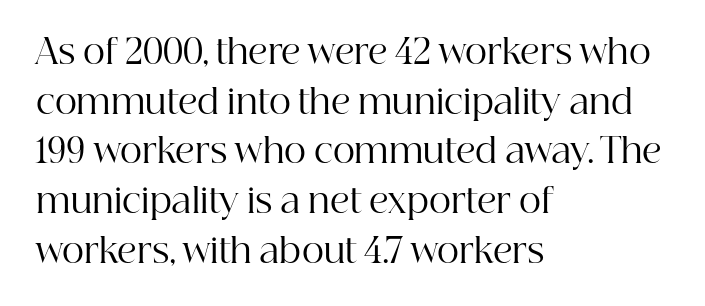
Heft: none added — not bold. The letters stand straight up with perfectly vertical stems. Leftover space on each line is placed entirely after the last word. Stroke terminals: seriffed. The rendering uses a moderate line-height, typical for paragraphs. Each row of text sits above clean, open space.
